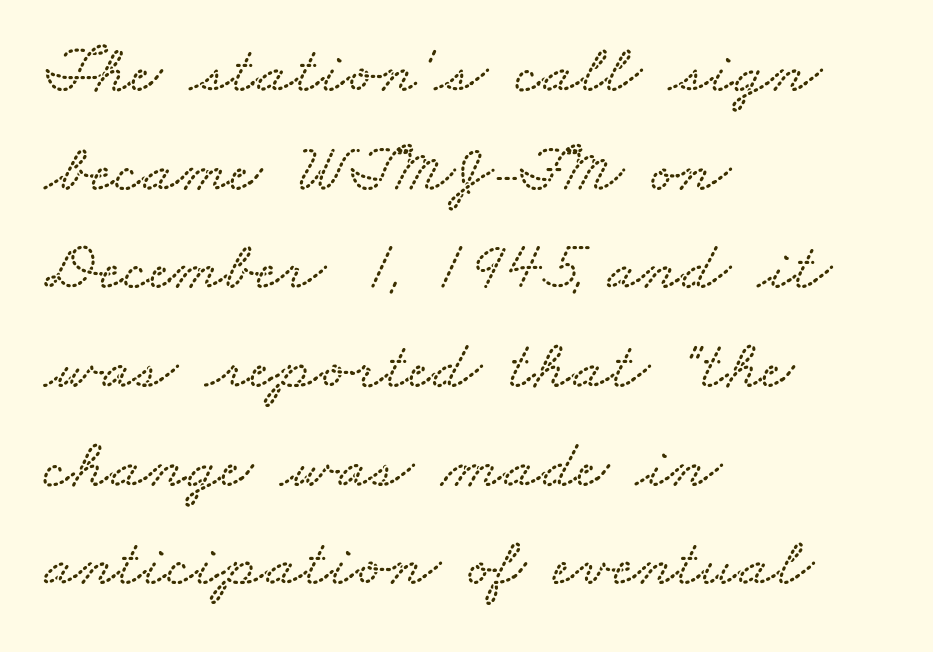
{"width": "wide", "stroke_contrast": "low", "x_height": "small", "monospaced": "no", "underline": "no", "align": "left", "line_spacing": "normal", "line_spacing_ratio": 1.43, "letter_spacing": "normal", "letter_spacing_em": 0.0, "glyph_px": 69}
